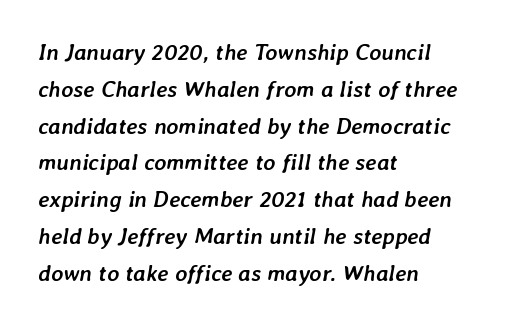
{"italic": "yes", "lean": "right", "slant_degrees": 7, "bold": "yes", "underline": "no", "align": "left", "line_spacing": "normal", "line_spacing_ratio": 1.6, "letter_spacing": "normal", "letter_spacing_em": 0.0, "glyph_px": 23}
